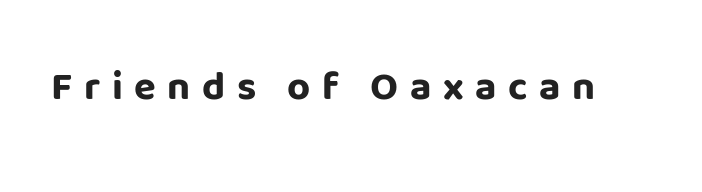
Q: Is the text bold? A: Yes.
Q: Is the text italic (slanted)? A: No, it is upright.
Q: Is the typeface a serif or a sans-serif typeface? A: Sans-serif.
Q: Is the text underlined? A: No.
Q: Is the spacing between letters normal or unusually wide? A: Unusually wide.
Q: Width (condensed, normal, or wide)? A: Normal.
Q: Stroke contrast? A: Low.
Q: x-height? A: Large.
Q: Monospaced? A: No.
